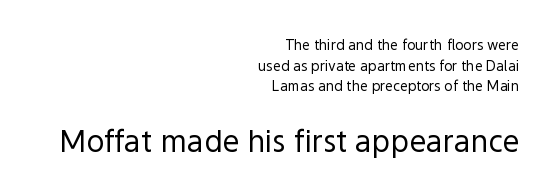
Honestly, there is no underline to notice here at all. The text block is weighted toward the right margin, trailing off unevenly leftward. A roman cut, with each character standing at attention. Baseline-to-baseline distance is the conventional proportion of letter height. Compared with typical body copy, the letter spacing here is the same.
